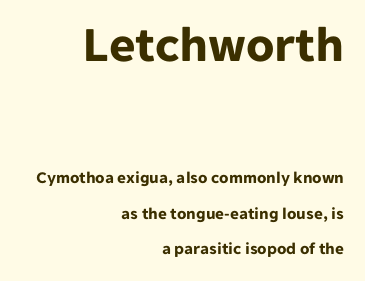
The image shows 51 px bold sans-serif type, upright; set right-aligned, loose line spacing (2.1x), normal letter spacing, not underlined; the first (top) block is 3.0x larger; low stroke contrast and a medium x-height.
